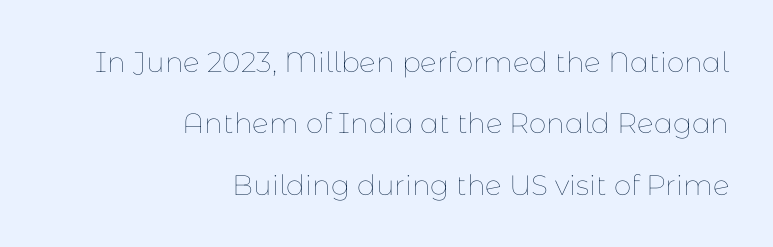
The image shows 28 px thin type, upright; set right-aligned, loose line spacing (2.19x), normal letter spacing, not underlined; low stroke contrast and a medium x-height.
